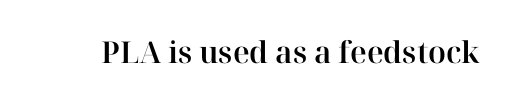
The baseline area is clear. The line texture is even and compact thanks to regular tracking. Ordinary non-slanted type is in use. In terms of letterform style, serifs are clearly present. Proportional: the letters do not fall into vertical columns.
